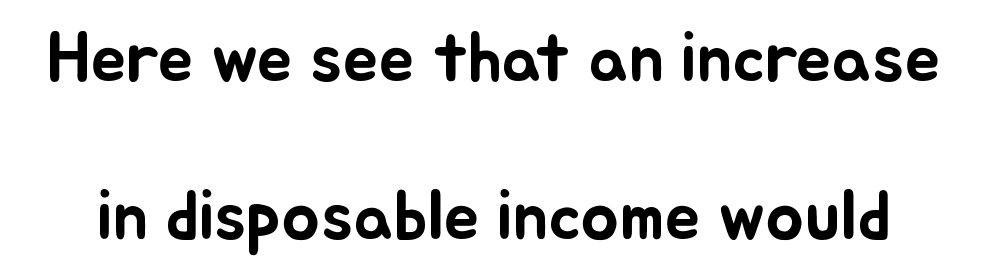
Each row of text sits above clean, open space. Each letter keeps its own natural width here, so spacing adapts to shape. Inter-character spacing is left at the font's built-in metrics. Summary of vertical rhythm: relaxed, with wide interline spacing. A roman cut, with each character standing at attention.
